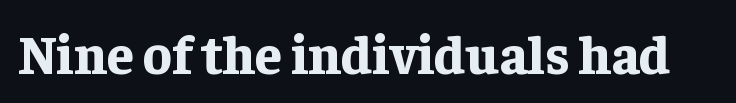
The passage shown has conventional tracking throughout. No italicization has been applied; the sample stays upright. Varying glyph widths throughout — classic text-font behaviour. Look at the stroke-to-counter ratio: heavy, a bold. A bare baseline throughout the passage.
